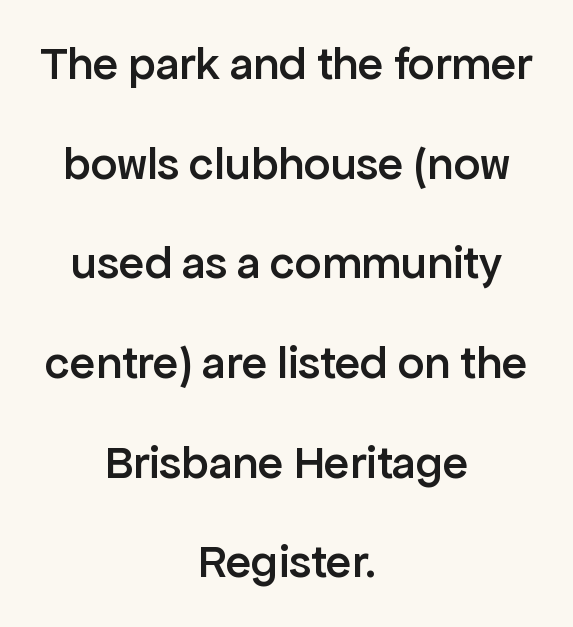
A typesetter would call this zero additional tracking. Here the designer chose a conventional face with non-uniform glyph widths. Are there feet on the stems? There aren't — it's a sans. Decoration check: the copy has no underline.
